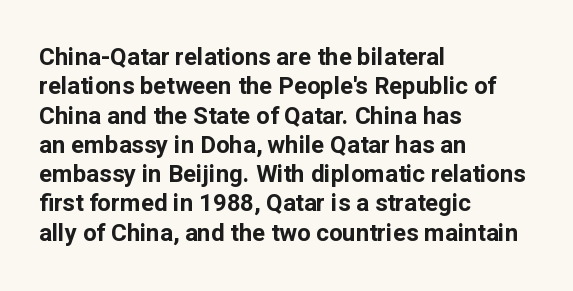
Check the space under the baseline: it is left empty. Words appear dense and cohesive because spacing is normal. Summary of weight: heavy, a full bold. Caption: multi-line text, flush left, ragged right.
